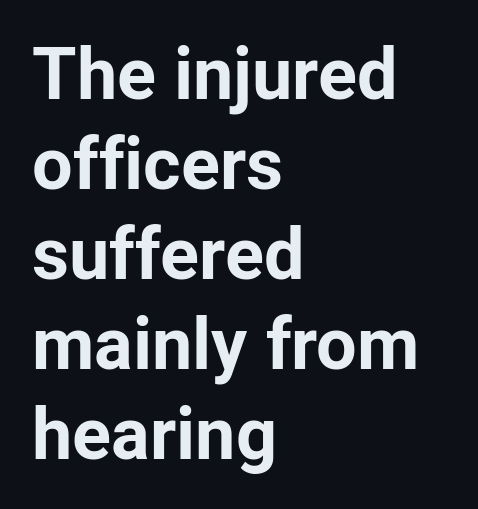
A classic flush-left, rag-right setting is used for this passage. Typesetter's note: full bold, strokes at maximum text heaviness. This rendering employs a face without finishing strokes, i.e., a sans-serif. The type is set solid horizontally, with unmodified tracking.
